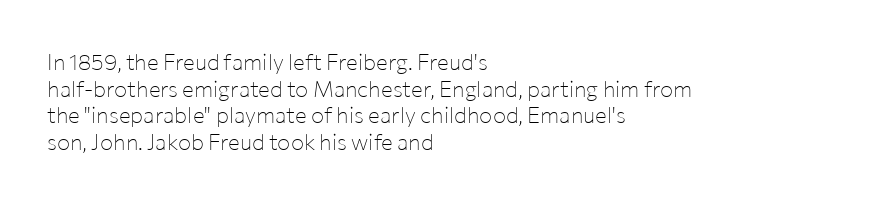
Q: Is the text bold? A: No.
Q: Is the text italic (slanted)? A: No, it is upright.
Q: Is the text underlined? A: No.
Q: How is the paragraph aligned? A: Left-aligned.
Q: Is the spacing between letters normal or unusually wide? A: Normal.
